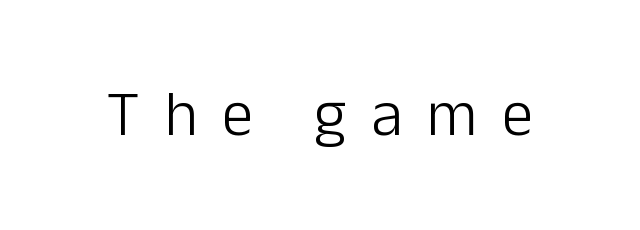
Q: Is the text bold? A: No.
Q: Is the text italic (slanted)? A: No, it is upright.
Q: Is the typeface a serif or a sans-serif typeface? A: Sans-serif.
Q: Is the text underlined? A: No.
Q: Is the spacing between letters normal or unusually wide? A: Unusually wide.
Q: Width (condensed, normal, or wide)? A: Normal.
Q: Stroke contrast? A: Low.
Q: x-height? A: Medium.
Q: Monospaced? A: No.
